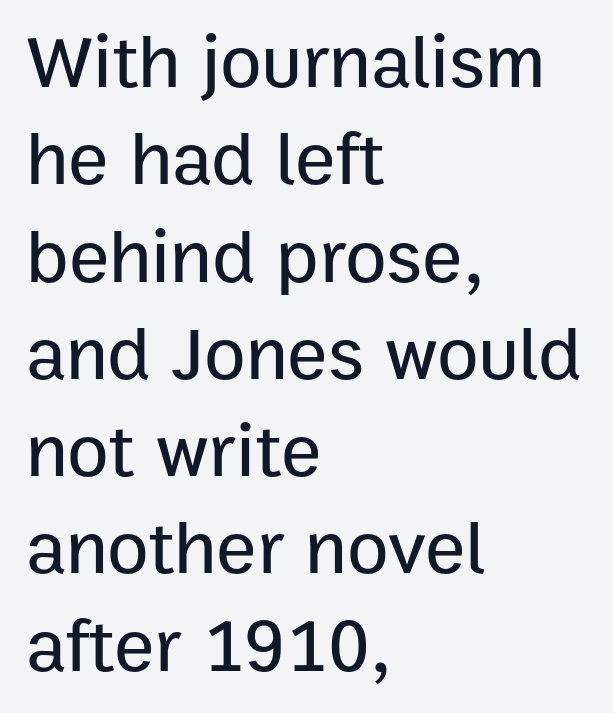
Q: Is the text italic (slanted)? A: No, it is upright.
Q: Is the typeface a serif or a sans-serif typeface? A: Sans-serif.
Q: Is the text underlined? A: No.
Q: How is the paragraph aligned? A: Left-aligned.
Q: Is the spacing between letters normal or unusually wide? A: Normal.
Q: Is the spacing between lines tight, normal or loose? A: Normal.
Q: Width (condensed, normal, or wide)? A: Normal.
Q: Stroke contrast? A: Low.
Q: x-height? A: Medium.
Q: Monospaced? A: No.
